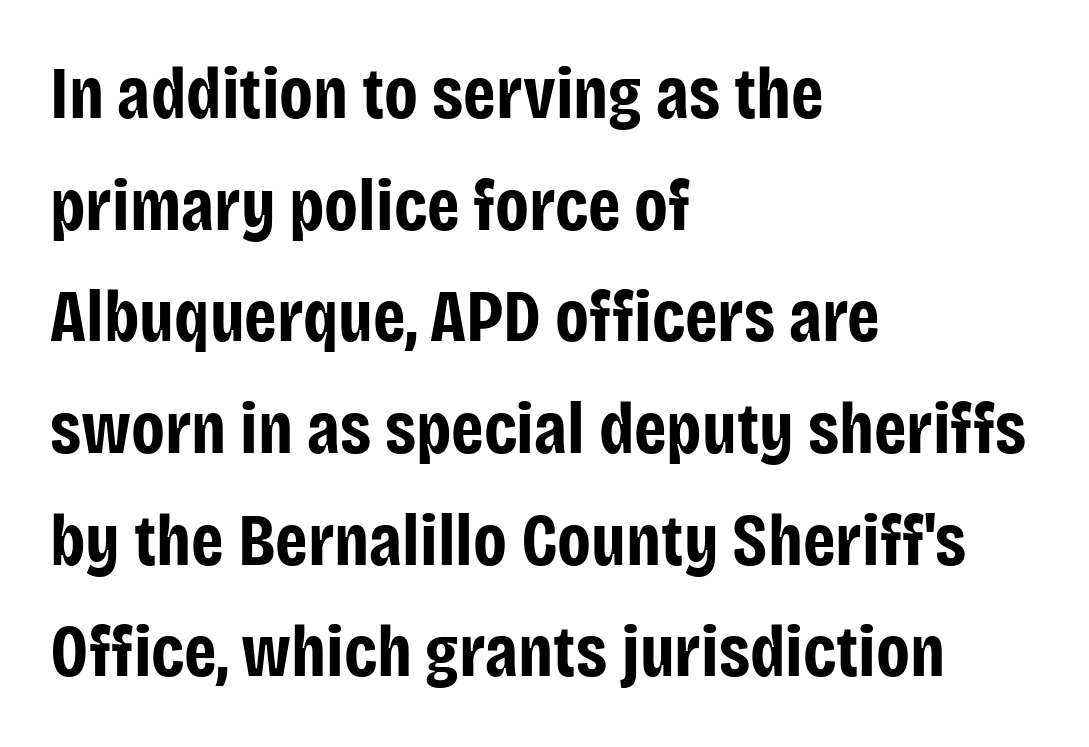
The image shows 73 px bold, condensed sans-serif type, upright; set left-aligned, normal line spacing (1.53x), normal letter spacing, not underlined; low stroke contrast and a large x-height.
